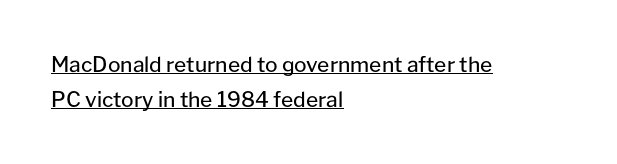
Regular leading. The typography opts for an upright posture over an oblique one. Short note: letters normally spaced. The typesetter chose a ragged-right arrangement here.
